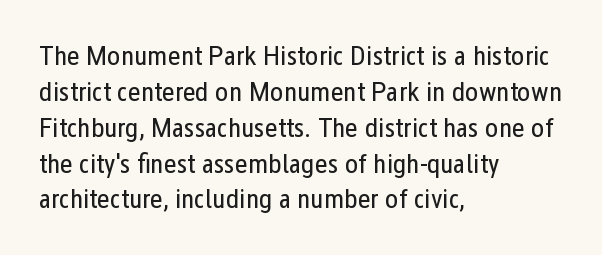
The image shows 28 px regular-weight, condensed sans-serif type, upright; set left-aligned, normal line spacing (1.28x), normal letter spacing, not underlined; low stroke contrast and a medium x-height.
